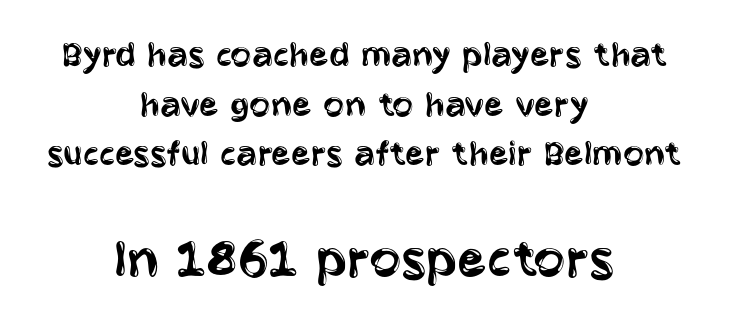
Q: Is the text bold? A: No.
Q: Is the text italic (slanted)? A: No, it is upright.
Q: Is the typeface a serif or a sans-serif typeface? A: Sans-serif.
Q: Is the text underlined? A: No.
Q: How is the paragraph aligned? A: Centered.
Q: Is the spacing between letters normal or unusually wide? A: Normal.
Q: Is the spacing between lines tight, normal or loose? A: Normal.
Q: Which block of text is set in a larger size, the first (top) or the second (bottom)? A: The second (bottom) one.
Q: Width (condensed, normal, or wide)? A: Condensed.
Q: Stroke contrast? A: Low.
Q: x-height? A: Large.
Q: Monospaced? A: No.
